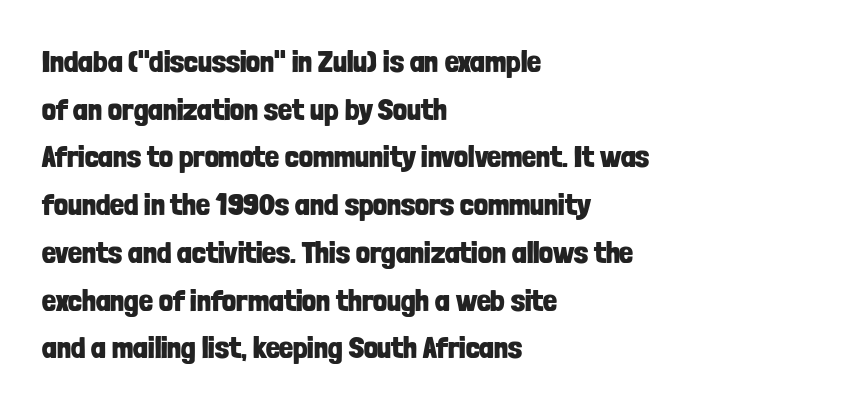
{"serif": "no", "italic": "no", "bold": "yes", "weight": "bold", "width": "condensed", "stroke_contrast": "low", "x_height": "medium", "monospaced": "no", "underline": "no", "align": "left", "line_spacing": "normal", "line_spacing_ratio": 1.54, "letter_spacing": "normal", "letter_spacing_em": 0.0, "glyph_px": 31}
